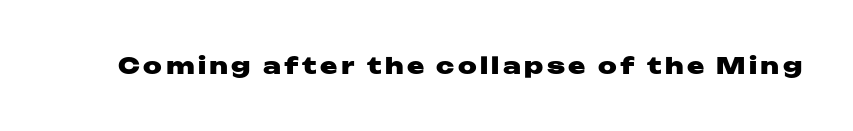
{"italic": "no", "bold": "yes", "underline": "no", "glyph_px": 23}
